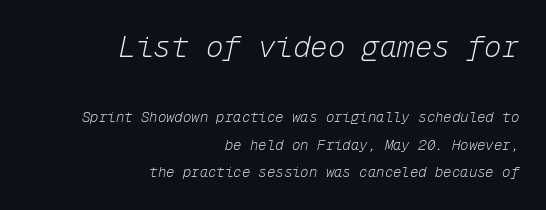
{"italic": "yes", "lean": "right", "slant_degrees": 12, "bold": "no", "weight": "light", "width": "normal", "stroke_contrast": "low", "x_height": "medium", "monospaced": "yes", "underline": "no", "align": "right", "line_spacing": "loose", "line_spacing_ratio": 1.97, "letter_spacing": "normal", "letter_spacing_em": 0.0, "larger_block": "first", "size_ratio": 2.07, "glyph_px": 29}
